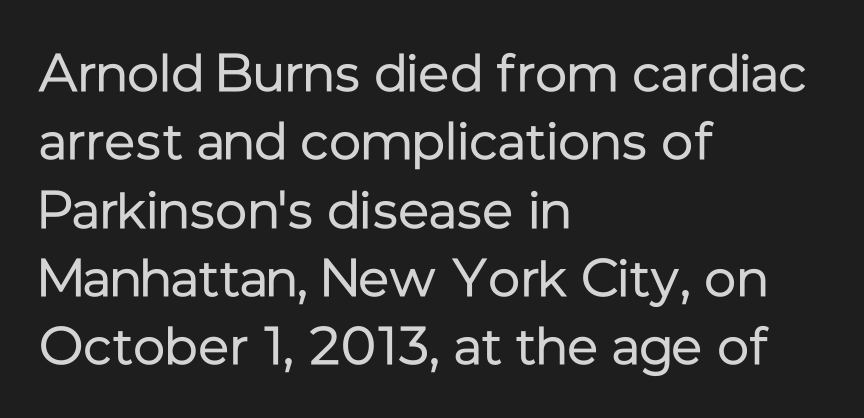
The image shows 53 px regular-weight sans-serif type, upright; set left-aligned, normal line spacing (1.29x), normal letter spacing, not underlined; low stroke contrast and a medium x-height.
